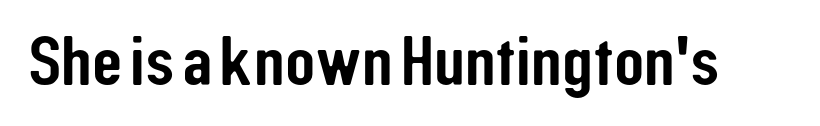
{"serif": "no", "italic": "no", "width": "condensed", "stroke_contrast": "low", "x_height": "medium", "monospaced": "no", "underline": "no", "letter_spacing": "normal", "letter_spacing_em": 0.0, "glyph_px": 70}
